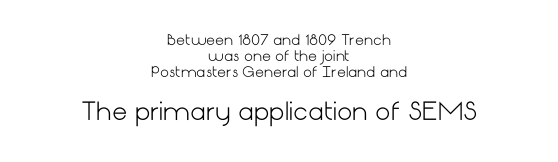
Q: Is the text bold? A: No.
Q: Is the text italic (slanted)? A: No, it is upright.
Q: Is the text underlined? A: No.
Q: How is the paragraph aligned? A: Centered.
Q: Is the spacing between letters normal or unusually wide? A: Normal.
Q: Is the spacing between lines tight, normal or loose? A: Tight.
Q: Which block of text is set in a larger size, the first (top) or the second (bottom)? A: The second (bottom) one.
